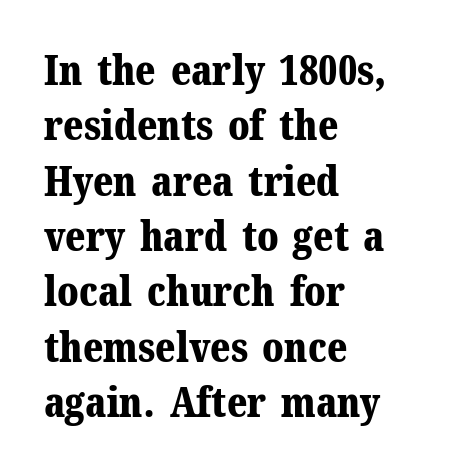
Q: Is the text bold? A: Yes.
Q: Is the text italic (slanted)? A: No, it is upright.
Q: Is the typeface a serif or a sans-serif typeface? A: Serif.
Q: Is the text underlined? A: No.
Q: How is the paragraph aligned? A: Left-aligned.
Q: Is the spacing between letters normal or unusually wide? A: Normal.
Q: Is the spacing between lines tight, normal or loose? A: Normal.
Q: Width (condensed, normal, or wide)? A: Normal.
Q: Stroke contrast? A: Medium.
Q: x-height? A: Medium.
Q: Monospaced? A: No.
